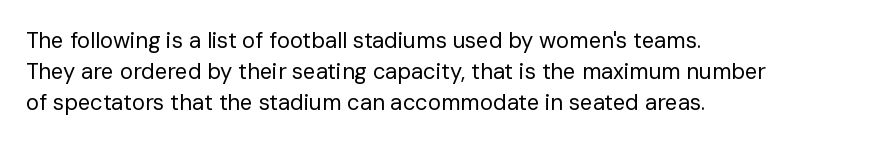
Q: Is the text bold? A: No.
Q: Is the text italic (slanted)? A: No, it is upright.
Q: Is the text underlined? A: No.
Q: How is the paragraph aligned? A: Left-aligned.
Q: Is the spacing between letters normal or unusually wide? A: Normal.
Q: Is the spacing between lines tight, normal or loose? A: Normal.
